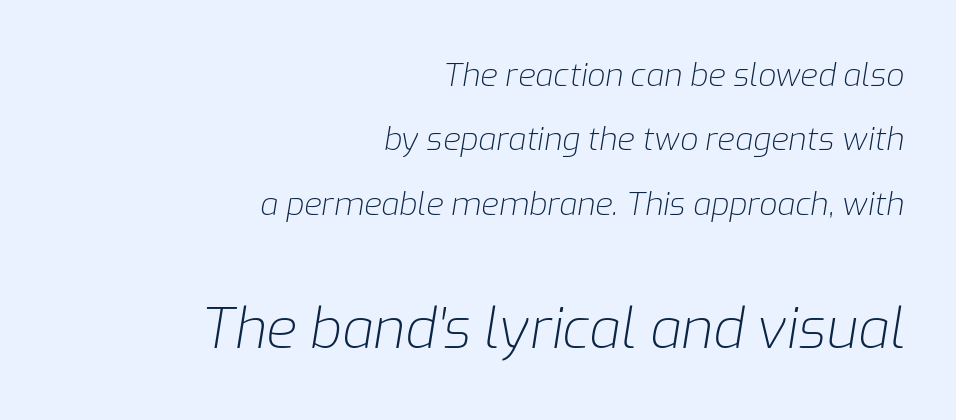
The image shows 56 px light type, italic (leaning right); set right-aligned, loose line spacing (2.01x), normal letter spacing, not underlined; the second (bottom) block is 1.75x larger; low stroke contrast and a medium x-height.
